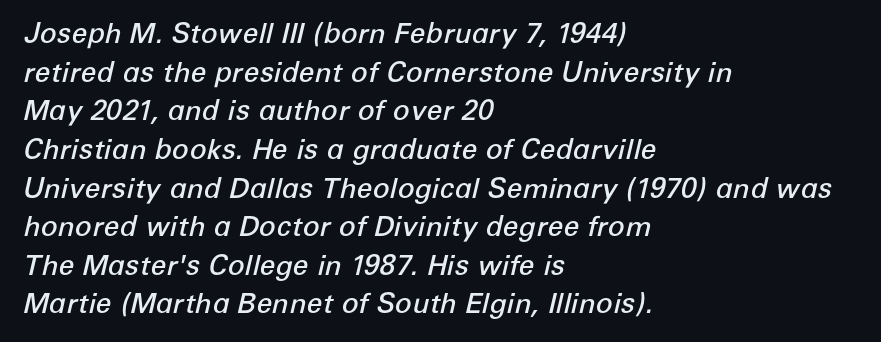
Normally led — the rows are evenly, conventionally spaced. The area under the type is left untouched. Every letter is mildly thick-stroked: semibold rather than bold. Proportional: the letters do not fall into vertical columns. The typography opts for an oblique posture over an upright one. All the whitespace from short lines collects on the right.
